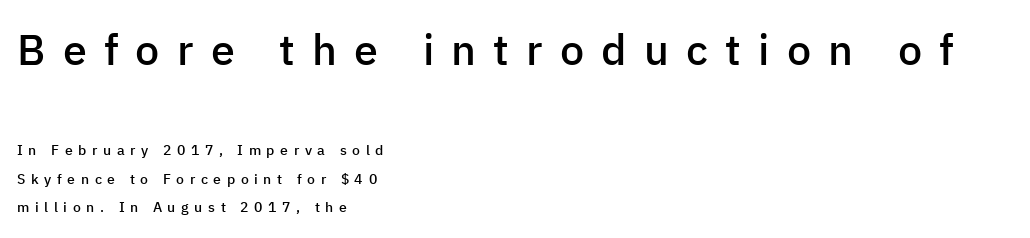
No italicization has been applied; the sample stays upright. Leading: increased. A somewhat darkened texture: the type is semibold rather than bold. Short and long lines alike share a common starting point at left. Note: no serifs on the glyphs.
